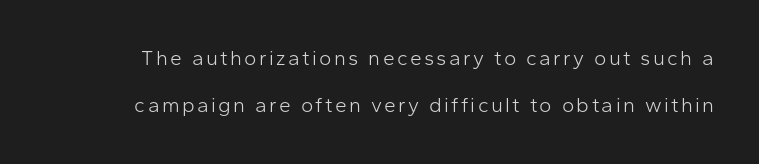
The image shows 21 px text type, upright; set loose line spacing (2.24x), not underlined.
